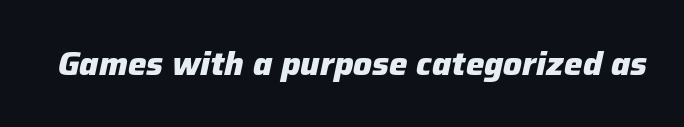
Does extra space separate the letters? No, they use regular spacing. The words here are not underlined. This sample uses an oblique cut, with every glyph tilted off the vertical. A typesetter would call this proportional, since set widths differ per character. The characters look thick and weighty, a clear bold.
